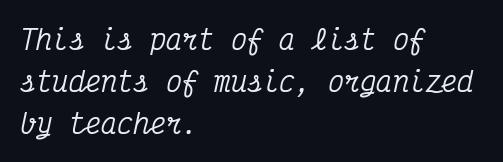
Q: Is the text italic (slanted)? A: Yes, it leans right by about 12 degrees.
Q: Is the text underlined? A: No.
Q: How is the paragraph aligned? A: Left-aligned.
Q: Is the spacing between letters normal or unusually wide? A: Normal.
Q: Is the spacing between lines tight, normal or loose? A: Normal.
